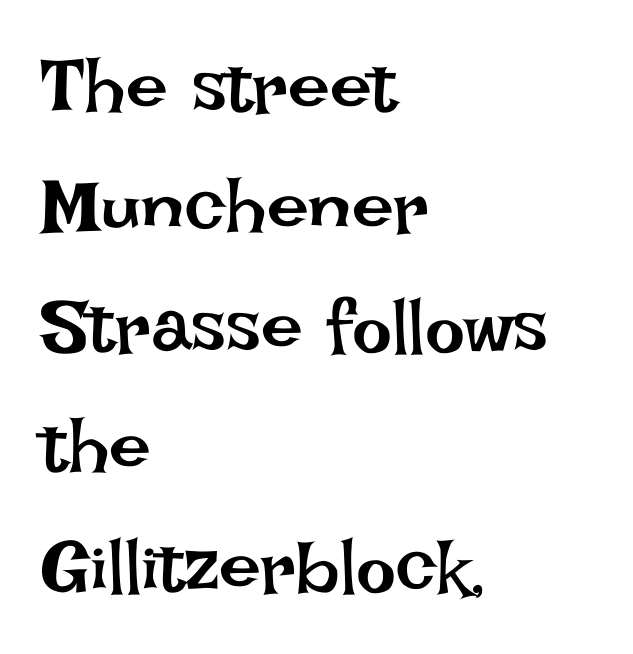
The image shows 75 px regular-weight type, upright; set left-aligned, normal line spacing (1.6x), normal letter spacing, not underlined; low stroke contrast and a large x-height.
